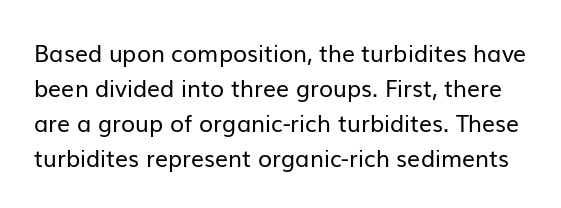
The image shows 23 px text type, upright; set normal line spacing (1.52x), normal letter spacing, not underlined.
